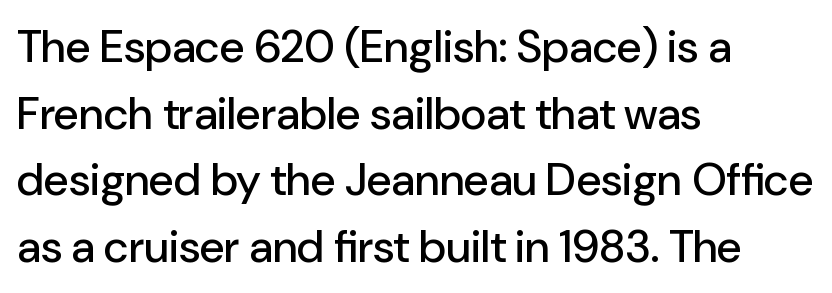
Spacing verdict: proportional, widths tailored to each character. Each word holds together tightly as a unit, with standard inter-letter gaps. Alignment: flush left. Font category for this specimen: sans-serif. Any mark beneath the type? The region is blank.
